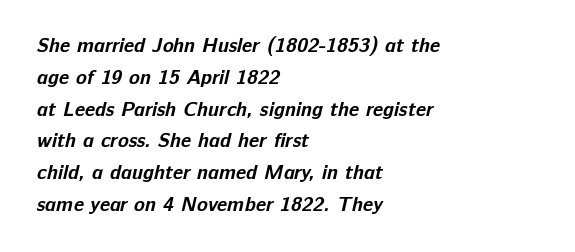
The image shows 20 px bold type; set left-aligned, normal line spacing (1.59x), normal letter spacing, not underlined.
